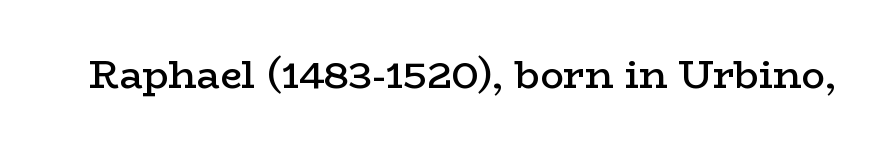
The image shows 39 px semibold, wide serif type, upright; set normal letter spacing, not underlined; low stroke contrast and a medium x-height.
